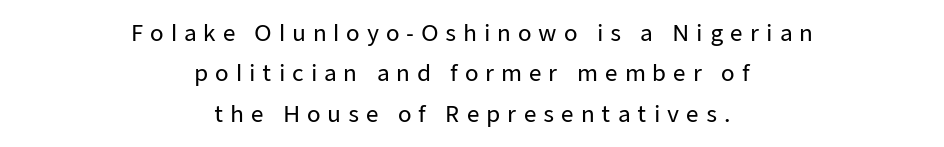
Q: Is the text italic (slanted)? A: No, it is upright.
Q: Is the text underlined? A: No.
Q: How is the paragraph aligned? A: Centered.
Q: Is the spacing between letters normal or unusually wide? A: Unusually wide.
